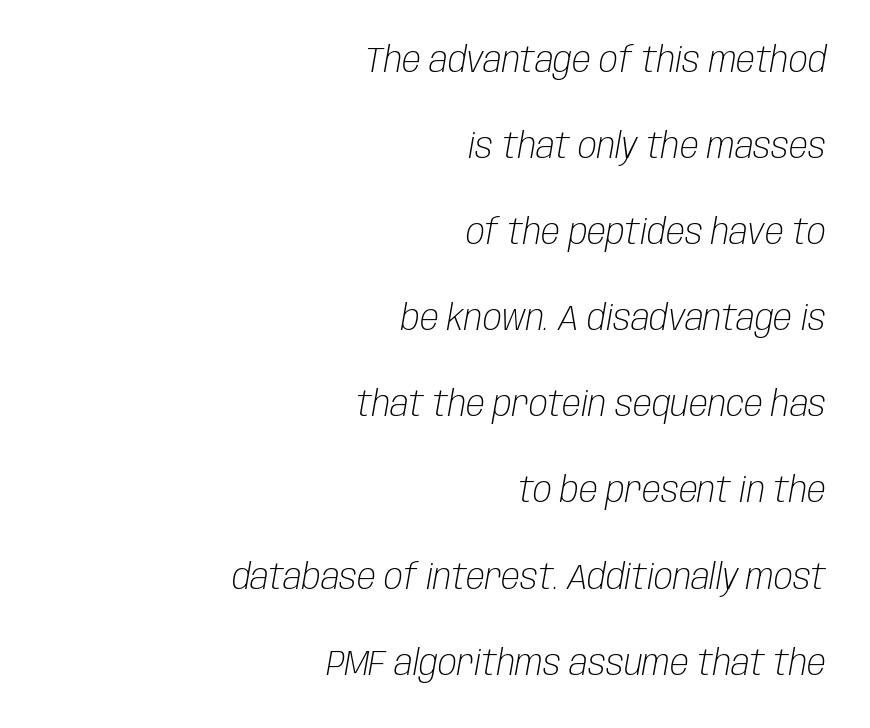
Q: Is the text bold? A: No.
Q: Is the text italic (slanted)? A: Yes, it leans right by about 10 degrees.
Q: Is the text underlined? A: No.
Q: How is the paragraph aligned? A: Right-aligned.
Q: Is the spacing between letters normal or unusually wide? A: Normal.
Q: Is the spacing between lines tight, normal or loose? A: Loose.
Q: Width (condensed, normal, or wide)? A: Condensed.
Q: Stroke contrast? A: Low.
Q: x-height? A: Large.
Q: Monospaced? A: No.
